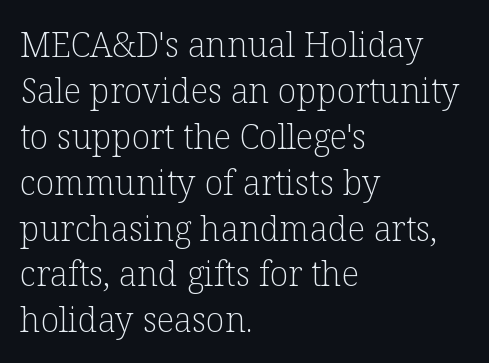
These lines are rendered in a variable-pitch font. Honestly, the row spacing looks completely unremarkable. Is the block centered? No — it sits flush against the left margin. Unmarked baselines from the first word to the last. Stroke mass is kept to a normal reading level or below.
